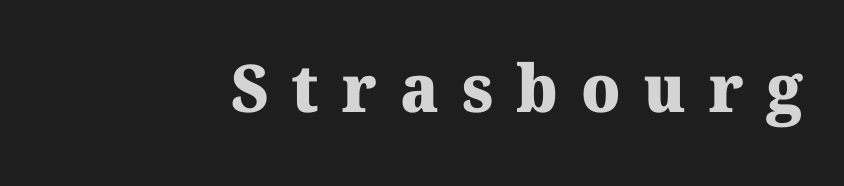
The letters carry serifs — small finishing strokes at the ends of their stems. Think of a printed novel: that variable character pitch is what you see here. Just letters on the line, the space beneath them empty. Its strokes are broad and dark, the hallmark of bold type.
